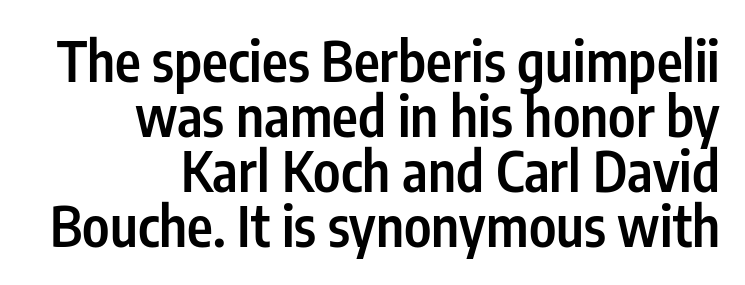
Standard letterfit; no display-style spreading of the glyphs. Its strokes are somewhat broadened, the hallmark of semibold type. This sample has the flowing, uneven cadence of proportional lettering. Underlining? Definitely not there.
